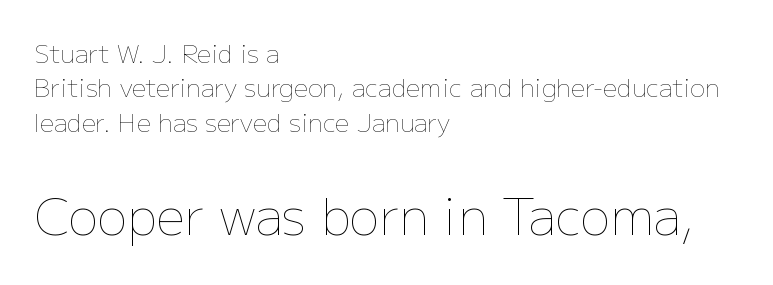
The rendering uses natural spacing where letterforms have individual widths. Is the block centered? No — it sits flush against the left margin. The strip under each line holds only bare page. The typesetting does not lean heavy: it is not bold. Every character sits straight up, as roman type does. Small over large — that's the arrangement of the two blocks here.
